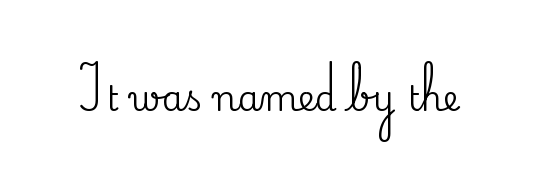
The image shows 35 px serif type, upright; set normal letter spacing, not underlined; medium stroke contrast and a small x-height.
